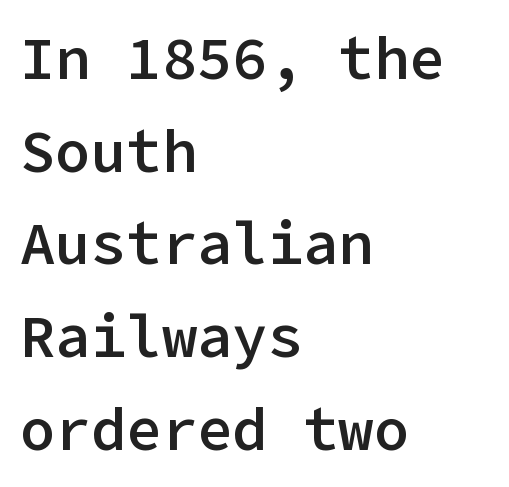
Q: Is the text bold? A: Semi-bold.
Q: Is the text italic (slanted)? A: No, it is upright.
Q: Is the typeface a serif or a sans-serif typeface? A: Sans-serif.
Q: Is the text underlined? A: No.
Q: How is the paragraph aligned? A: Left-aligned.
Q: Is the spacing between letters normal or unusually wide? A: Normal.
Q: Is the spacing between lines tight, normal or loose? A: Normal.
Q: Width (condensed, normal, or wide)? A: Normal.
Q: Stroke contrast? A: Low.
Q: x-height? A: Medium.
